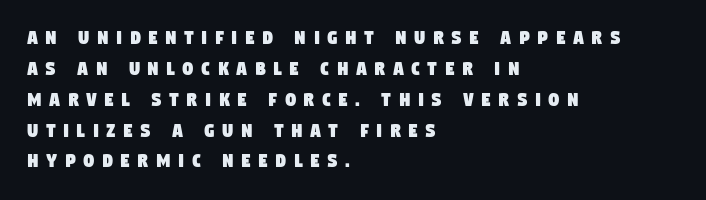
{"underline": "no", "align": "left", "line_spacing": "normal", "line_spacing_ratio": 1.47, "letter_spacing": "wide", "letter_spacing_em": 0.37, "glyph_px": 21}
